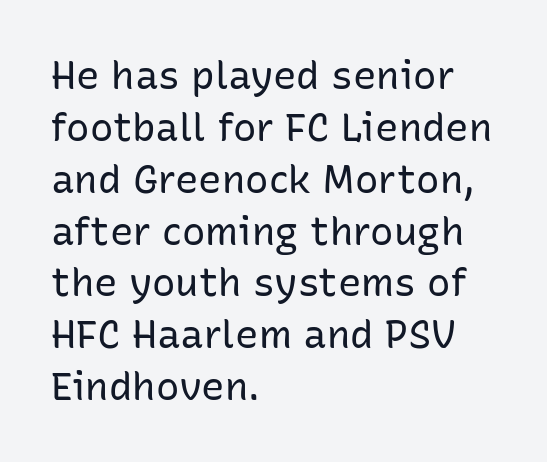
Line spacing here is normal. Posture: upright roman. You could not count columns in this text — the font is proportionally spaced. The line texture is even and compact thanks to regular tracking. Only glyphs here, with clear space below each row. Serif or sans? Sans — the stroke terminals are bare.
